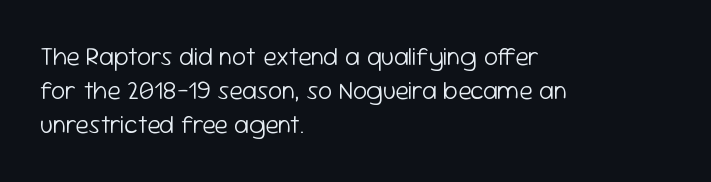
Q: Is the text bold? A: No.
Q: Is the text italic (slanted)? A: No, it is upright.
Q: Is the text underlined? A: No.
Q: How is the paragraph aligned? A: Left-aligned.
Q: Is the spacing between letters normal or unusually wide? A: Normal.
Q: Is the spacing between lines tight, normal or loose? A: Normal.
